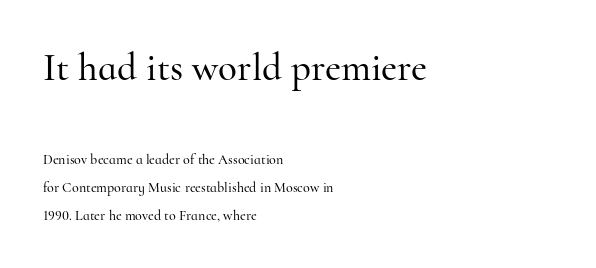
The image shows 39 px serif type, upright; set left-aligned, loose line spacing (1.98x), normal letter spacing, not underlined; the first (top) block is 2.79x larger; high stroke contrast and a small x-height.
